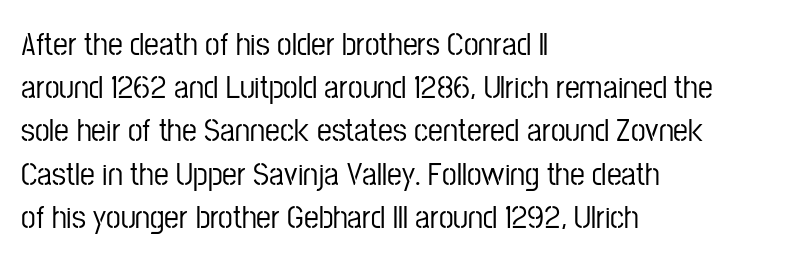
The image shows 33 px condensed sans-serif type, upright; set left-aligned, normal line spacing (1.31x), normal letter spacing, not underlined; low stroke contrast and a medium x-height.
